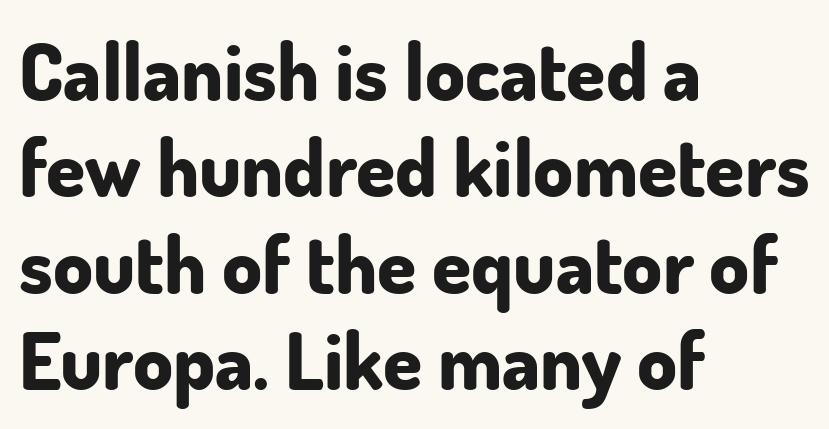
The paragraph shown leans on its left margin. The glyphs are unaccompanied by any horizontal stroke below them. A typesetter would label this face a sans. How are the letters spaced? Ordinarily, with no added tracking. This sample uses an upright cut, with every glyph sitting square on the baseline. You could not count columns in this text — the font is proportionally spaced.
